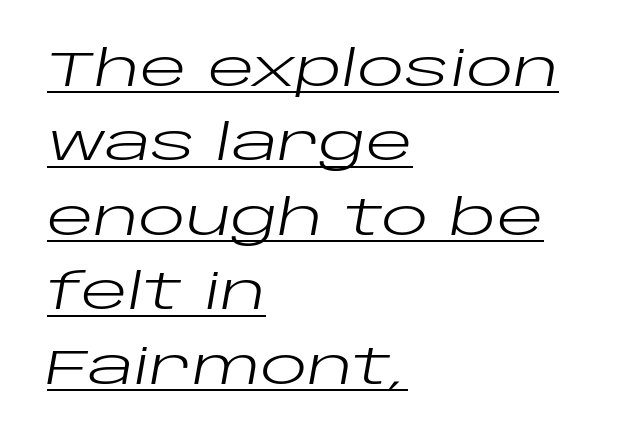
Q: Is the text bold? A: No.
Q: Is the text italic (slanted)? A: Yes, it leans right by about 10 degrees.
Q: Is the text underlined? A: Yes.
Q: How is the paragraph aligned? A: Left-aligned.
Q: Is the spacing between letters normal or unusually wide? A: Normal.
Q: Is the spacing between lines tight, normal or loose? A: Normal.
Q: Width (condensed, normal, or wide)? A: Wide.
Q: Stroke contrast? A: Low.
Q: x-height? A: Large.
Q: Monospaced? A: No.
